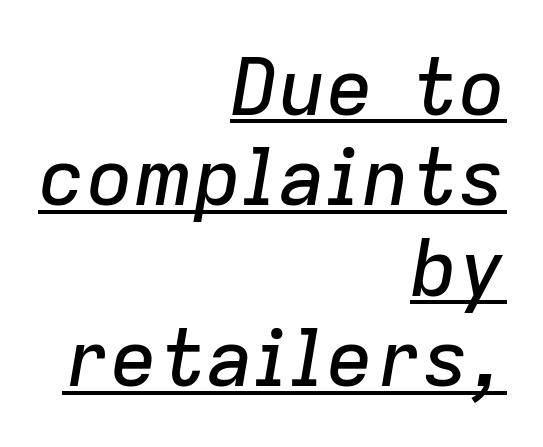
Q: Is the text italic (slanted)? A: Yes, it leans right by about 9 degrees.
Q: Is the text underlined? A: Yes.
Q: How is the paragraph aligned? A: Right-aligned.
Q: Is the spacing between letters normal or unusually wide? A: Normal.
Q: Is the spacing between lines tight, normal or loose? A: Tight.
Q: Width (condensed, normal, or wide)? A: Normal.
Q: Stroke contrast? A: Low.
Q: x-height? A: Medium.
Q: Monospaced? A: No.
